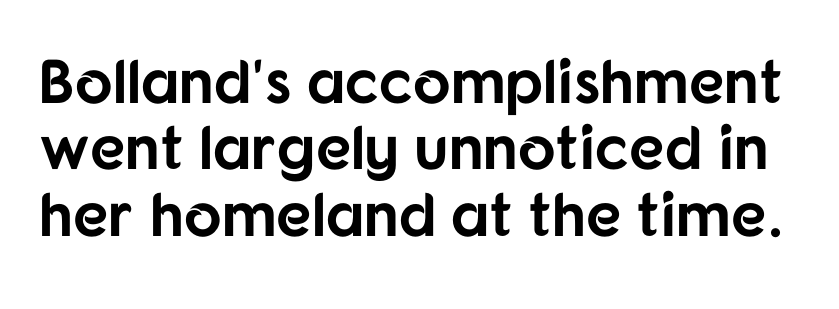
Q: Is the text bold? A: Yes.
Q: Is the text italic (slanted)? A: No, it is upright.
Q: Is the typeface a serif or a sans-serif typeface? A: Sans-serif.
Q: Is the text underlined? A: No.
Q: Is the spacing between letters normal or unusually wide? A: Normal.
Q: Is the spacing between lines tight, normal or loose? A: Tight.
Q: Width (condensed, normal, or wide)? A: Normal.
Q: Stroke contrast? A: Low.
Q: x-height? A: Medium.
Q: Monospaced? A: No.
